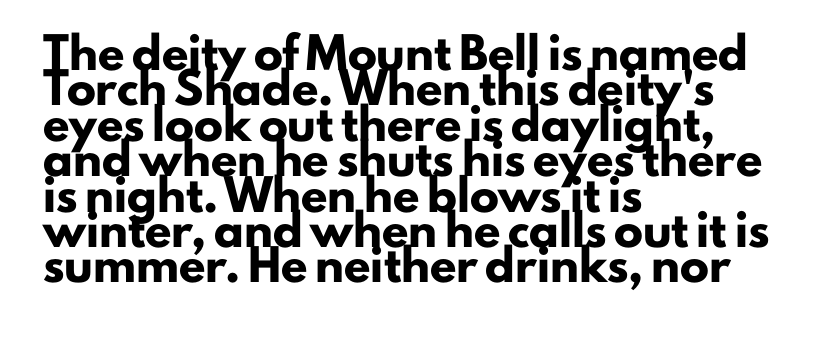
Q: Is the text bold? A: Yes.
Q: Is the text italic (slanted)? A: No, it is upright.
Q: Is the typeface a serif or a sans-serif typeface? A: Sans-serif.
Q: Is the text underlined? A: No.
Q: How is the paragraph aligned? A: Left-aligned.
Q: Is the spacing between letters normal or unusually wide? A: Normal.
Q: Width (condensed, normal, or wide)? A: Normal.
Q: Stroke contrast? A: Low.
Q: x-height? A: Small.
Q: Monospaced? A: No.
